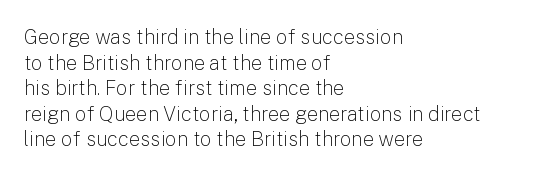
{"italic": "no", "bold": "no", "underline": "no", "align": "left", "line_spacing": "normal", "line_spacing_ratio": 1.28, "letter_spacing": "normal", "letter_spacing_em": 0.0, "glyph_px": 20}
